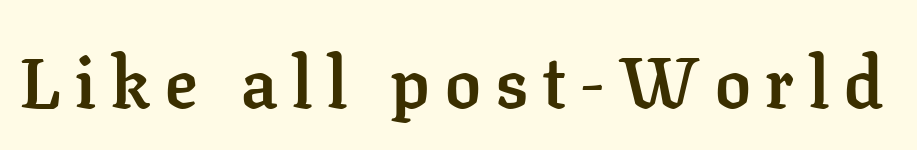
Q: Is the text bold? A: Yes.
Q: Is the text italic (slanted)? A: No, it is upright.
Q: Is the typeface a serif or a sans-serif typeface? A: Serif.
Q: Is the text underlined? A: No.
Q: Is the spacing between letters normal or unusually wide? A: Unusually wide.
Q: Width (condensed, normal, or wide)? A: Normal.
Q: Stroke contrast? A: Low.
Q: x-height? A: Medium.
Q: Monospaced? A: No.
